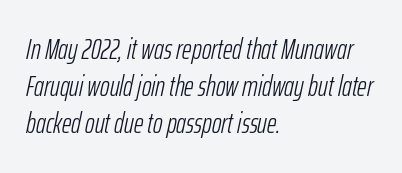
{"italic": "yes", "lean": "right", "slant_degrees": 12, "bold": "no", "weight": "light", "width": "condensed", "stroke_contrast": "low", "x_height": "medium", "monospaced": "no", "underline": "no", "align": "left", "line_spacing": "normal", "line_spacing_ratio": 1.28, "letter_spacing": "normal", "letter_spacing_em": 0.0, "glyph_px": 29}
